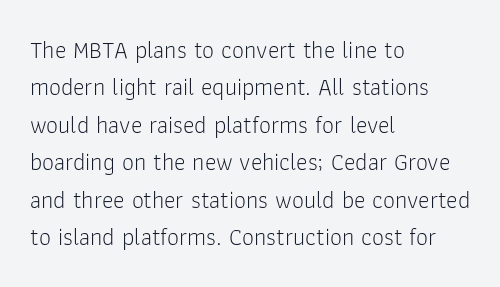
The image shows 24 px text type, upright; set left-aligned, normal line spacing (1.56x), normal letter spacing, not underlined.
